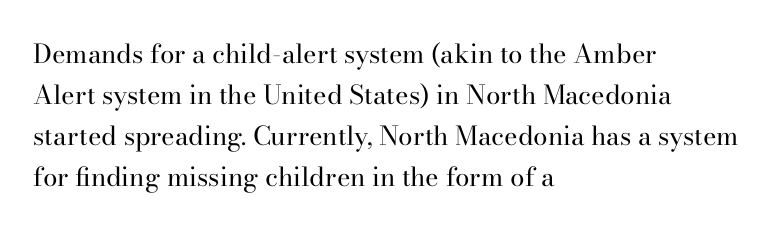
Q: Is the text bold? A: No.
Q: Is the text italic (slanted)? A: No, it is upright.
Q: Is the text underlined? A: No.
Q: How is the paragraph aligned? A: Left-aligned.
Q: Is the spacing between letters normal or unusually wide? A: Normal.
Q: Is the spacing between lines tight, normal or loose? A: Normal.
